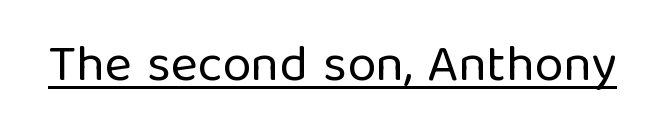
The image shows 52 px regular-weight sans-serif type, upright; set normal letter spacing, underlined; low stroke contrast and a medium x-height.
